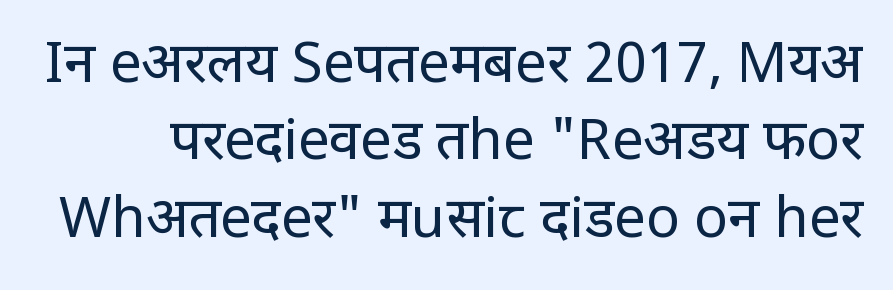
The image shows 56 px regular-weight, condensed sans-serif type, upright; set normal line spacing (1.38x), normal letter spacing, not underlined; low stroke contrast and a large x-height.
